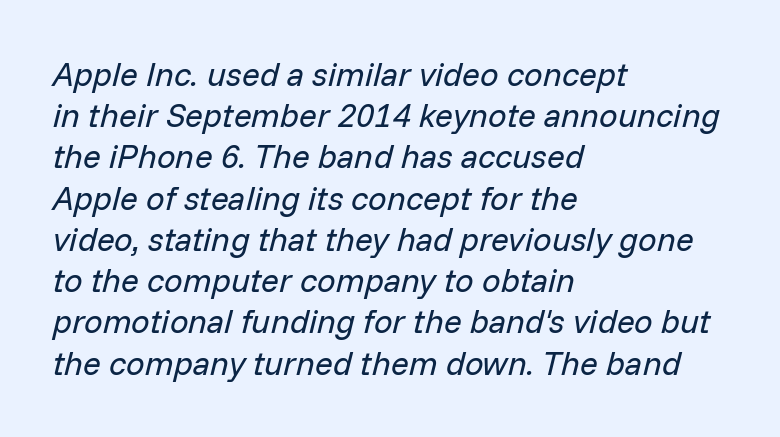
The image shows 33 px regular-weight type, italic (leaning right); set left-aligned, normal line spacing (1.25x), normal letter spacing, not underlined; low stroke contrast and a medium x-height.
